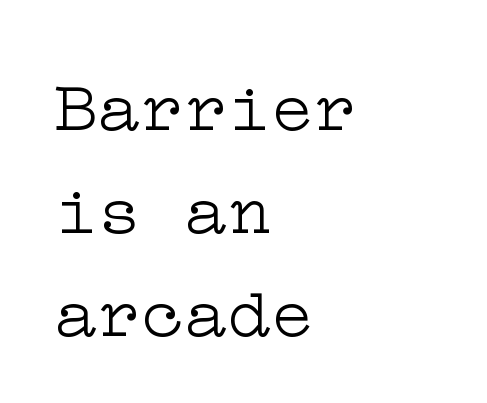
Q: Is the text bold? A: No.
Q: Is the text italic (slanted)? A: No, it is upright.
Q: Is the typeface a serif or a sans-serif typeface? A: Serif.
Q: Is the text underlined? A: No.
Q: How is the paragraph aligned? A: Left-aligned.
Q: Is the spacing between letters normal or unusually wide? A: Normal.
Q: Is the spacing between lines tight, normal or loose? A: Normal.
Q: Width (condensed, normal, or wide)? A: Wide.
Q: Stroke contrast? A: Low.
Q: x-height? A: Medium.
